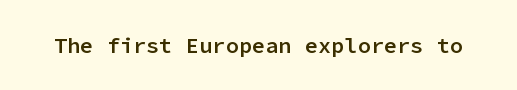
Q: Is the text bold? A: Semi-bold.
Q: Is the text italic (slanted)? A: No, it is upright.
Q: Is the text underlined? A: No.
Q: Is the spacing between letters normal or unusually wide? A: Normal.
